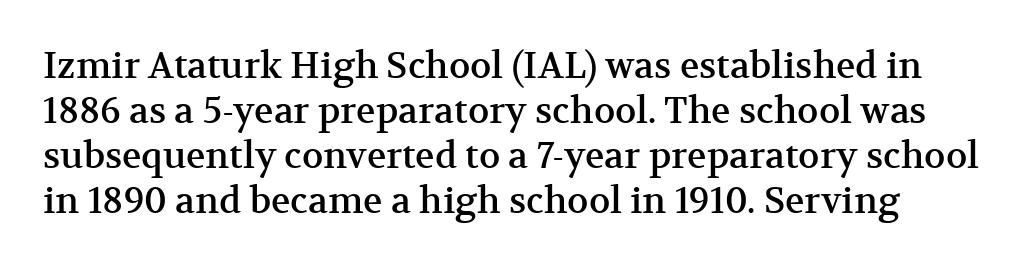
The image shows 36 px serif type, upright; set normal line spacing (1.25x), normal letter spacing, not underlined; medium stroke contrast and a medium x-height.
